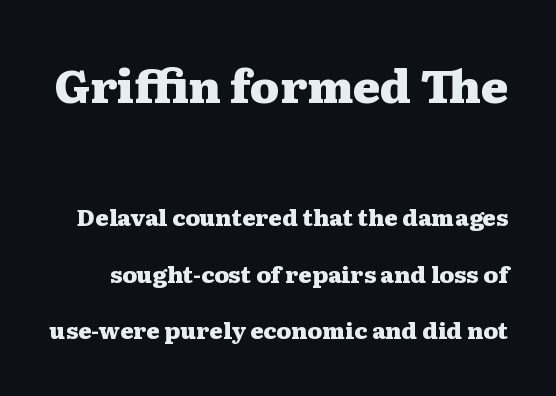
Short note: letters normally spaced. Reading top to bottom, the characters get smaller at the block break. Proportional: the letters do not fall into vertical columns. The passage shown is not underscored anywhere. What weight is shown? A full bold with thick strokes. Is this a sans? No — the strokes have serifs.
